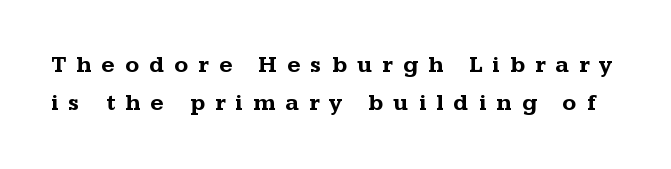
Compared with typical body copy, the letter spacing here is much looser. A typesetter would mark this as roman, not italic. The characters look thick and weighty, a clear bold. Interline gaps are of average width in this sample. A clean baseline with only descenders dipping below it.
